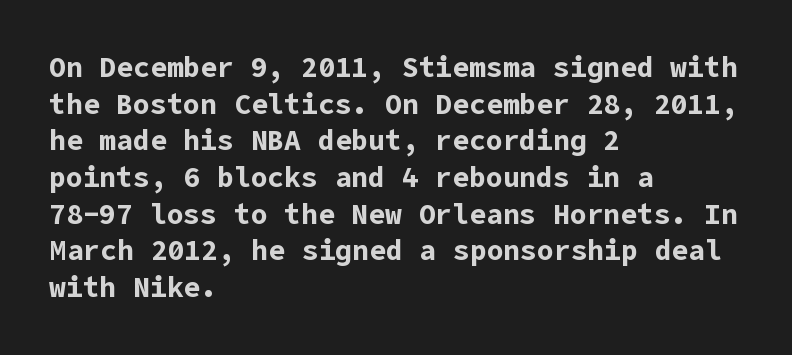
Q: Is the text bold? A: Yes.
Q: Is the text italic (slanted)? A: No, it is upright.
Q: Is the typeface a serif or a sans-serif typeface? A: Sans-serif.
Q: Is the text underlined? A: No.
Q: How is the paragraph aligned? A: Left-aligned.
Q: Is the spacing between letters normal or unusually wide? A: Normal.
Q: Is the spacing between lines tight, normal or loose? A: Normal.
Q: Width (condensed, normal, or wide)? A: Normal.
Q: Stroke contrast? A: Low.
Q: x-height? A: Medium.
